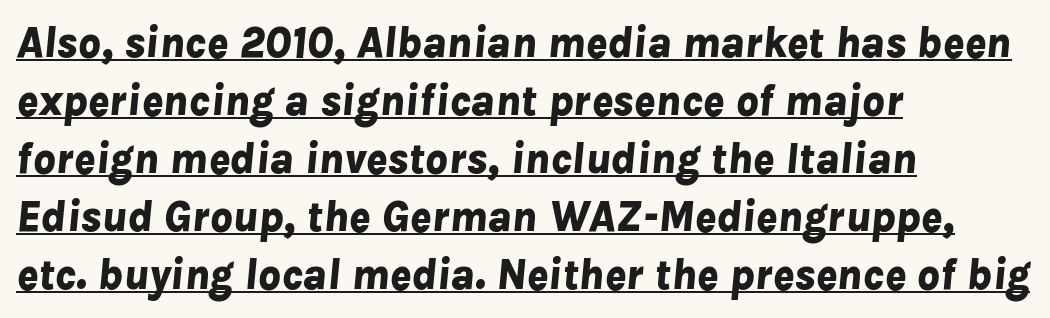
Q: Is the text bold? A: Yes.
Q: Is the text italic (slanted)? A: Yes, it leans right by about 8 degrees.
Q: Is the text underlined? A: Yes.
Q: How is the paragraph aligned? A: Left-aligned.
Q: Is the spacing between letters normal or unusually wide? A: Normal.
Q: Is the spacing between lines tight, normal or loose? A: Normal.
Q: Width (condensed, normal, or wide)? A: Normal.
Q: Stroke contrast? A: Low.
Q: x-height? A: Medium.
Q: Monospaced? A: No.
